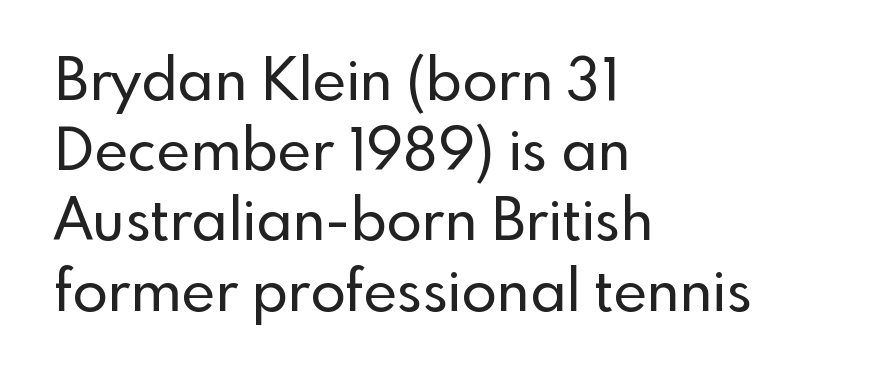
Q: Is the text italic (slanted)? A: No, it is upright.
Q: Is the typeface a serif or a sans-serif typeface? A: Sans-serif.
Q: Is the text underlined? A: No.
Q: How is the paragraph aligned? A: Left-aligned.
Q: Is the spacing between letters normal or unusually wide? A: Normal.
Q: Width (condensed, normal, or wide)? A: Normal.
Q: x-height? A: Small.
Q: Monospaced? A: No.
